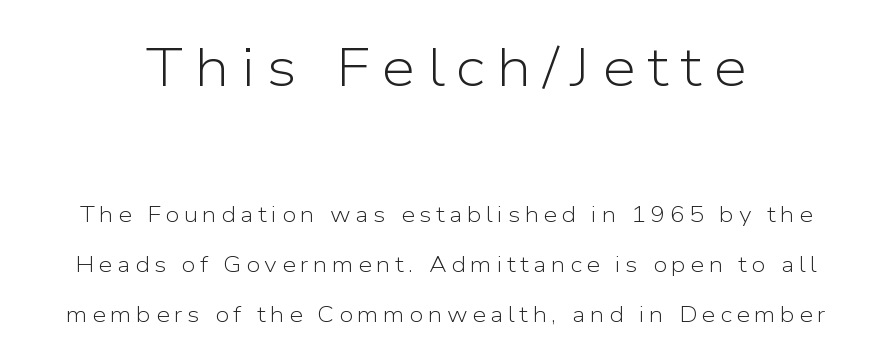
{"serif": "no", "italic": "no", "bold": "no", "weight": "light", "width": "normal", "stroke_contrast": "low", "x_height": "medium", "monospaced": "no", "underline": "no", "line_spacing": "loose", "line_spacing_ratio": 2.27, "letter_spacing": "wide", "letter_spacing_em": 0.21, "larger_block": "first", "size_ratio": 2.5, "glyph_px": 55}
